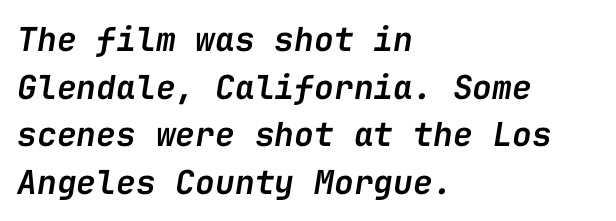
{"italic": "yes", "lean": "right", "slant_degrees": 9, "bold": "semi", "weight": "semibold", "width": "normal", "stroke_contrast": "low", "x_height": "medium", "monospaced": "yes", "underline": "no", "align": "left", "line_spacing": "normal", "line_spacing_ratio": 1.44, "letter_spacing": "normal", "letter_spacing_em": 0.0, "glyph_px": 33}
